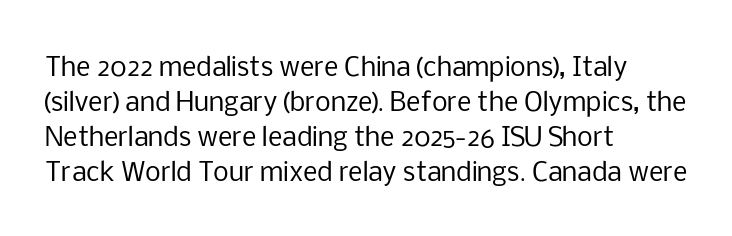
Q: Is the text bold? A: No.
Q: Is the text italic (slanted)? A: No, it is upright.
Q: Is the text underlined? A: No.
Q: How is the paragraph aligned? A: Left-aligned.
Q: Is the spacing between letters normal or unusually wide? A: Normal.
Q: Is the spacing between lines tight, normal or loose? A: Normal.
